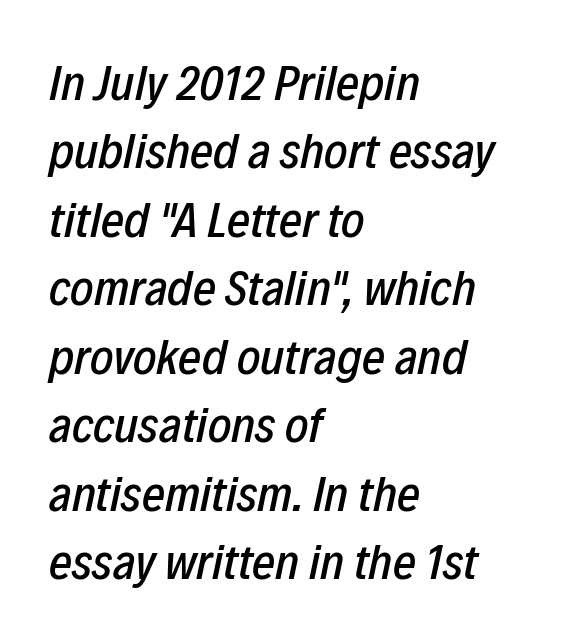
{"italic": "yes", "lean": "right", "slant_degrees": 12, "width": "condensed", "stroke_contrast": "low", "x_height": "medium", "monospaced": "no", "underline": "no", "align": "left", "line_spacing": "normal", "line_spacing_ratio": 1.37, "letter_spacing": "normal", "letter_spacing_em": 0.0, "glyph_px": 50}
